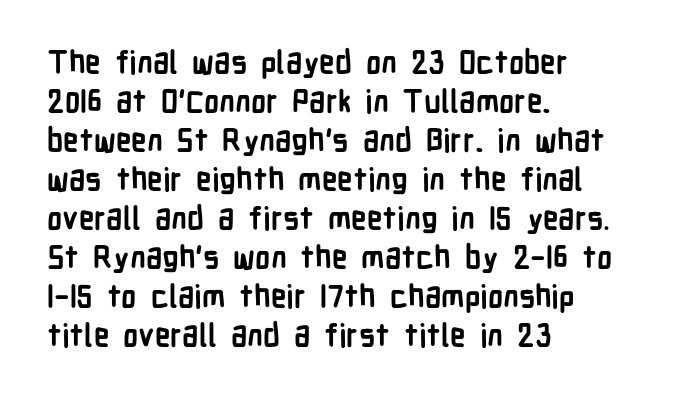
Short and long lines alike share a common starting point at left. Words float on clear page, feet unadorned. The font's upright variant was chosen for this text. What weight is shown? A full bold with thick strokes.
